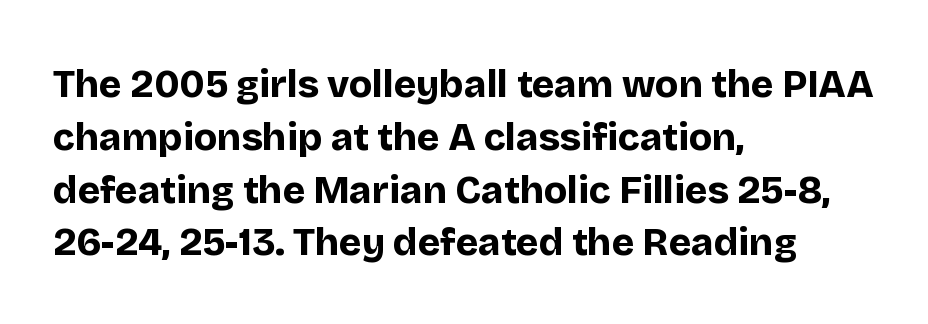
The image shows 38 px bold sans-serif type, upright; set left-aligned, normal line spacing (1.39x), normal letter spacing, not underlined; low stroke contrast and a large x-height.
